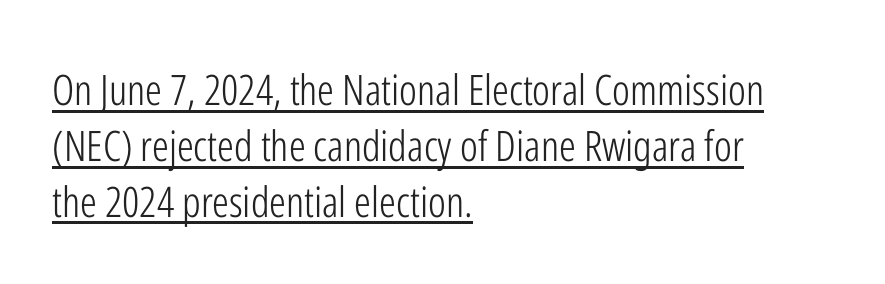
The image shows 42 px light, condensed sans-serif type, upright; set left-aligned, normal line spacing (1.33x), normal letter spacing, underlined; low stroke contrast and a medium x-height.
